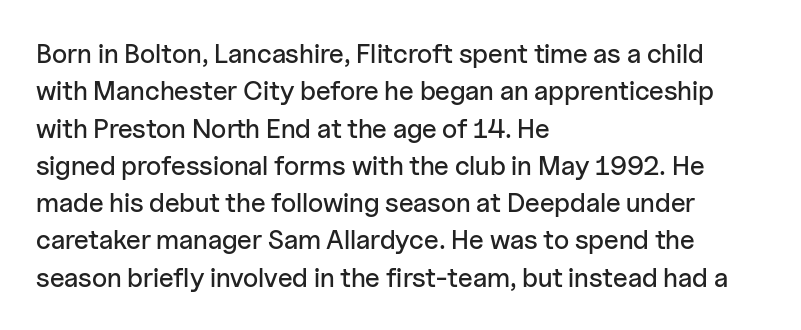
Normally led — the rows are evenly, conventionally spaced. Letter spacing: default. This is the regular roman posture of the typeface. Clear beneath every line of the passage. This rendering uses left alignment, leaving the right contour irregular.
